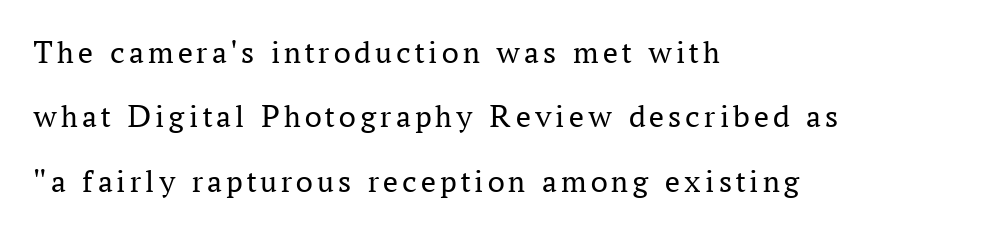
{"serif": "yes", "italic": "no", "bold": "no", "weight": "regular", "width": "normal", "stroke_contrast": "medium", "x_height": "medium", "monospaced": "no", "underline": "no", "align": "left", "line_spacing": "loose", "line_spacing_ratio": 1.95, "glyph_px": 33}
